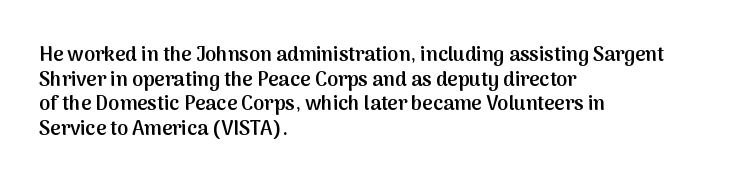
Q: Is the text bold? A: Semi-bold.
Q: Is the text italic (slanted)? A: No, it is upright.
Q: Is the text underlined? A: No.
Q: How is the paragraph aligned? A: Left-aligned.
Q: Is the spacing between letters normal or unusually wide? A: Normal.
